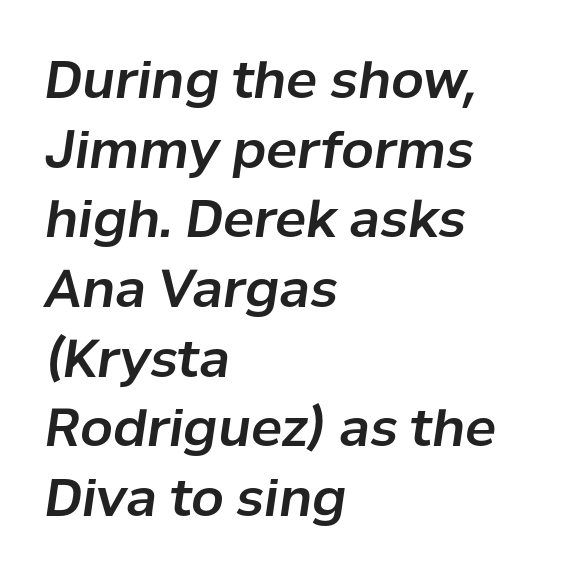
Q: Is the text italic (slanted)? A: Yes, it leans right by about 8 degrees.
Q: Is the text underlined? A: No.
Q: How is the paragraph aligned? A: Left-aligned.
Q: Is the spacing between letters normal or unusually wide? A: Normal.
Q: Is the spacing between lines tight, normal or loose? A: Normal.
Q: Width (condensed, normal, or wide)? A: Normal.
Q: Stroke contrast? A: Low.
Q: x-height? A: Medium.
Q: Monospaced? A: No.
